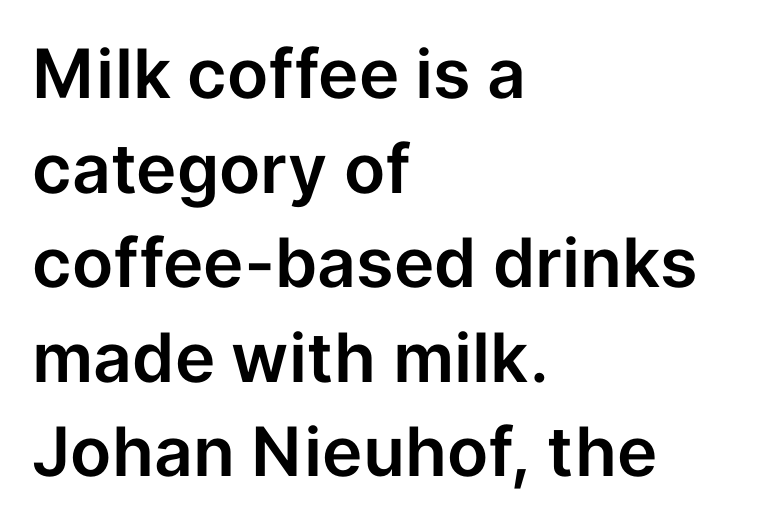
Q: Is the text italic (slanted)? A: No, it is upright.
Q: Is the typeface a serif or a sans-serif typeface? A: Sans-serif.
Q: Is the text underlined? A: No.
Q: How is the paragraph aligned? A: Left-aligned.
Q: Is the spacing between letters normal or unusually wide? A: Normal.
Q: Is the spacing between lines tight, normal or loose? A: Normal.
Q: Width (condensed, normal, or wide)? A: Normal.
Q: Stroke contrast? A: Low.
Q: x-height? A: Medium.
Q: Monospaced? A: No.
